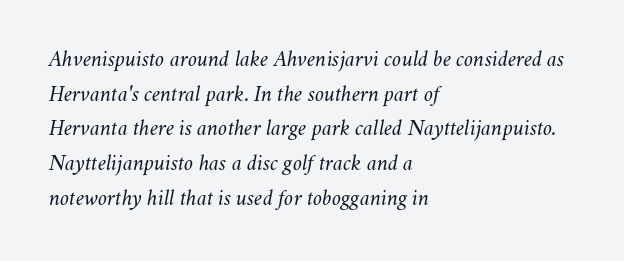
{"italic": "yes", "lean": "right", "slant_degrees": 11, "bold": "no", "underline": "no", "align": "left", "line_spacing": "normal", "line_spacing_ratio": 1.51, "letter_spacing": "normal", "letter_spacing_em": 0.0, "glyph_px": 23}
